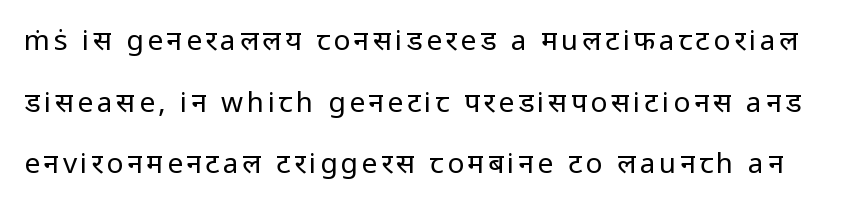
{"serif": "no", "italic": "no", "bold": "no", "weight": "regular", "width": "normal", "stroke_contrast": "low", "x_height": "medium", "monospaced": "no", "underline": "no", "line_spacing": "loose", "line_spacing_ratio": 2.2, "glyph_px": 28}
